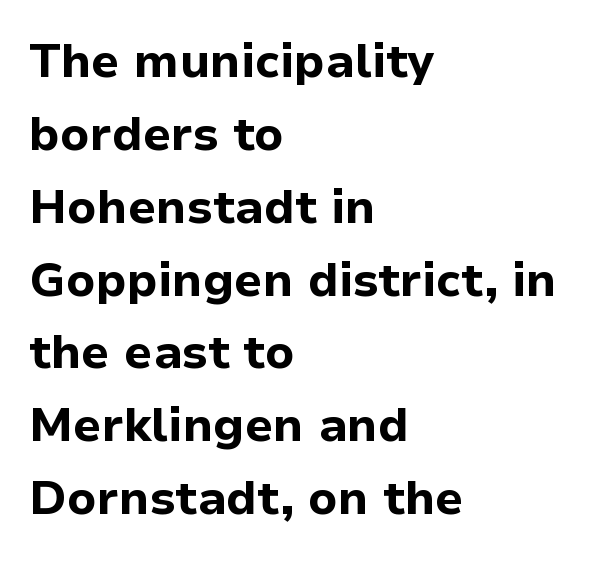
Q: Is the text bold? A: Yes.
Q: Is the text italic (slanted)? A: No, it is upright.
Q: Is the typeface a serif or a sans-serif typeface? A: Sans-serif.
Q: Is the text underlined? A: No.
Q: How is the paragraph aligned? A: Left-aligned.
Q: Is the spacing between letters normal or unusually wide? A: Normal.
Q: Is the spacing between lines tight, normal or loose? A: Normal.
Q: Width (condensed, normal, or wide)? A: Normal.
Q: Stroke contrast? A: Low.
Q: x-height? A: Medium.
Q: Monospaced? A: No.
